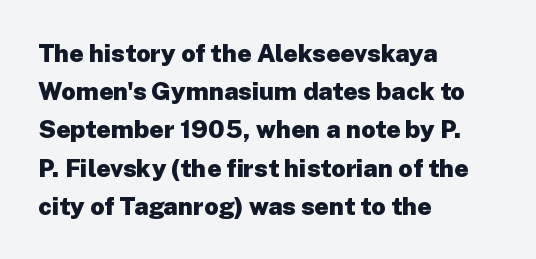
Q: Is the text bold? A: Yes.
Q: Is the text italic (slanted)? A: No, it is upright.
Q: Is the text underlined? A: No.
Q: How is the paragraph aligned? A: Left-aligned.
Q: Is the spacing between letters normal or unusually wide? A: Normal.
Q: Is the spacing between lines tight, normal or loose? A: Normal.
